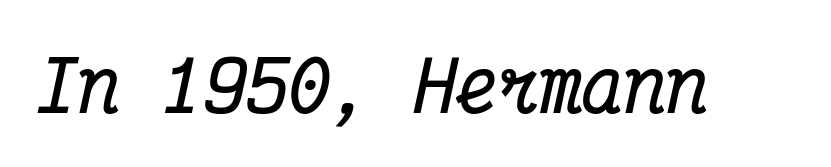
The image shows 70 px bold, condensed serif type, italic (leaning right), monospaced; set normal letter spacing, not underlined; medium stroke contrast and a medium x-height.
